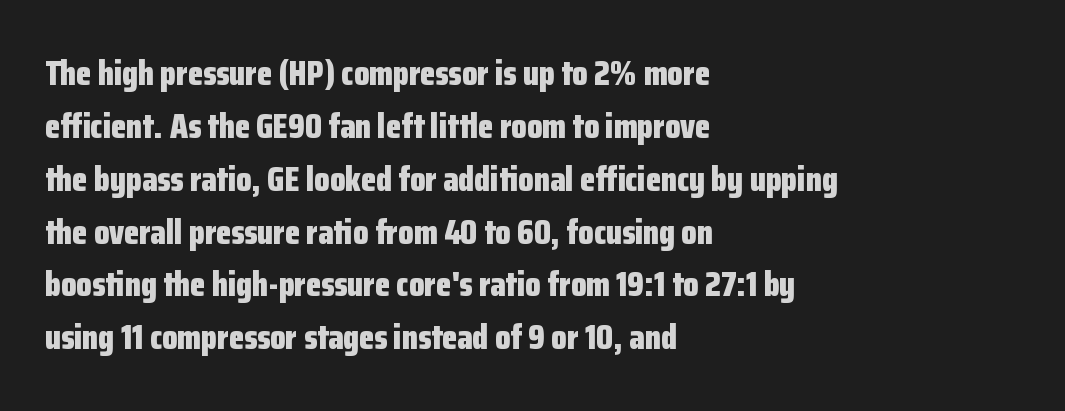
The image shows 35 px bold, condensed sans-serif type, upright; set left-aligned, normal line spacing (1.51x), normal letter spacing, not underlined; low stroke contrast and a medium x-height.
